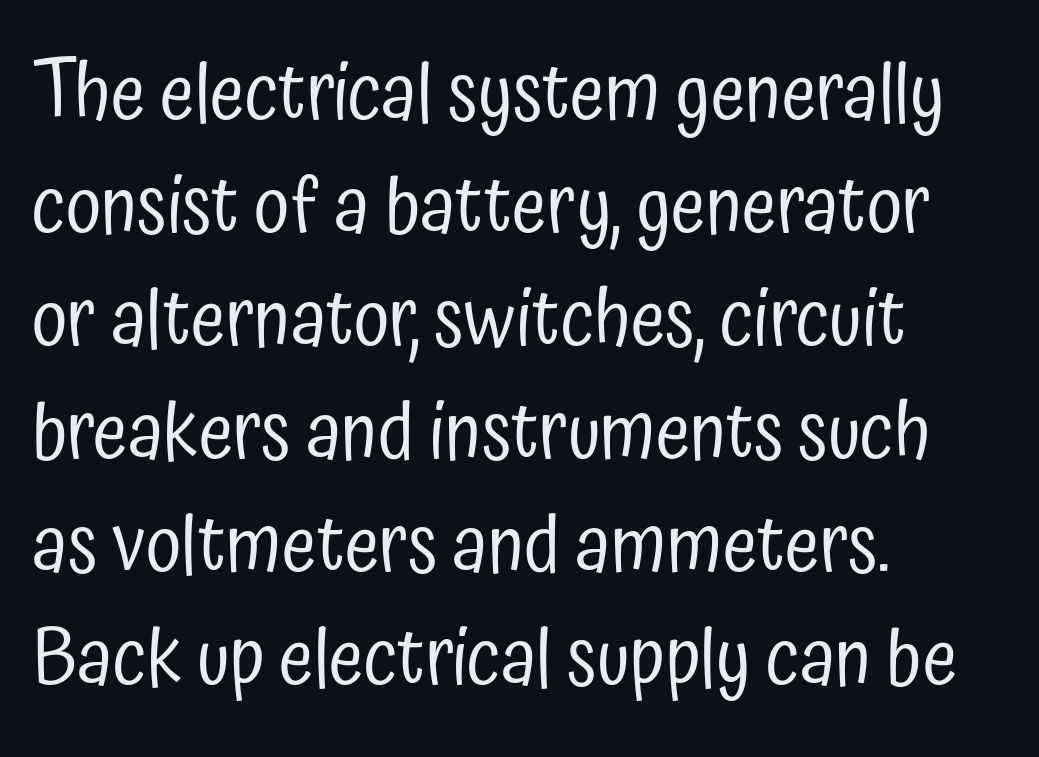
The image shows 79 px regular-weight, condensed sans-serif type, upright; set left-aligned, normal line spacing (1.43x), normal letter spacing, not underlined; low stroke contrast and a medium x-height.
